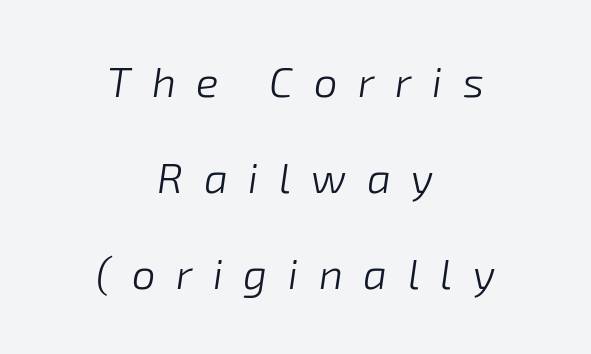
{"italic": "yes", "lean": "right", "slant_degrees": 8, "bold": "no", "weight": "light", "width": "normal", "stroke_contrast": "low", "x_height": "medium", "monospaced": "no", "underline": "no", "align": "center", "line_spacing": "loose", "line_spacing_ratio": 2.29, "letter_spacing": "wide", "letter_spacing_em": 0.49, "glyph_px": 42}
